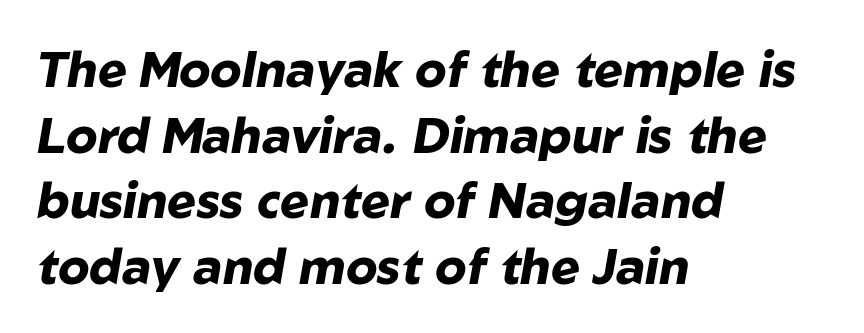
The rendering uses natural spacing where letterforms have individual widths. In terms of posture, this sample is oblique. The sample has been set heavy, in full bold. Unmarked baselines from the first word to the last. Every row of glyphs begins at an identical x-position on the left.
